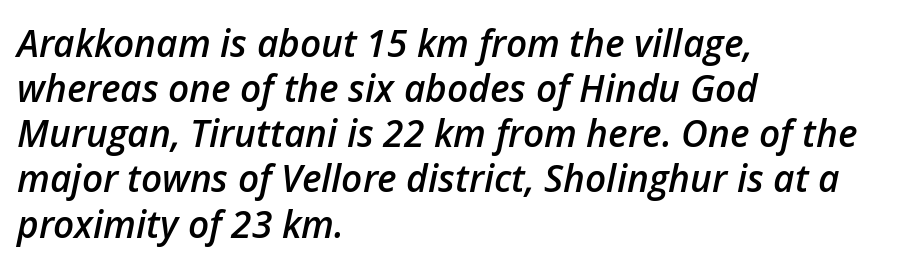
Q: Is the text bold? A: Semi-bold.
Q: Is the text italic (slanted)? A: Yes, it leans right by about 12 degrees.
Q: Is the text underlined? A: No.
Q: How is the paragraph aligned? A: Left-aligned.
Q: Is the spacing between letters normal or unusually wide? A: Normal.
Q: Width (condensed, normal, or wide)? A: Normal.
Q: Stroke contrast? A: Low.
Q: x-height? A: Medium.
Q: Monospaced? A: No.
